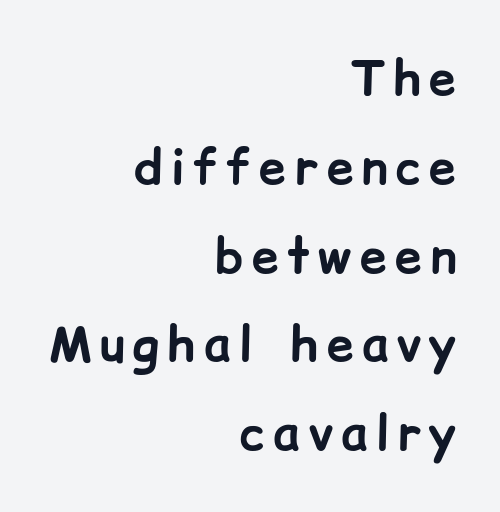
The image shows 48 px bold sans-serif type, upright; set right-aligned, line spacing 1.85x, not underlined; low stroke contrast and a medium x-height.
